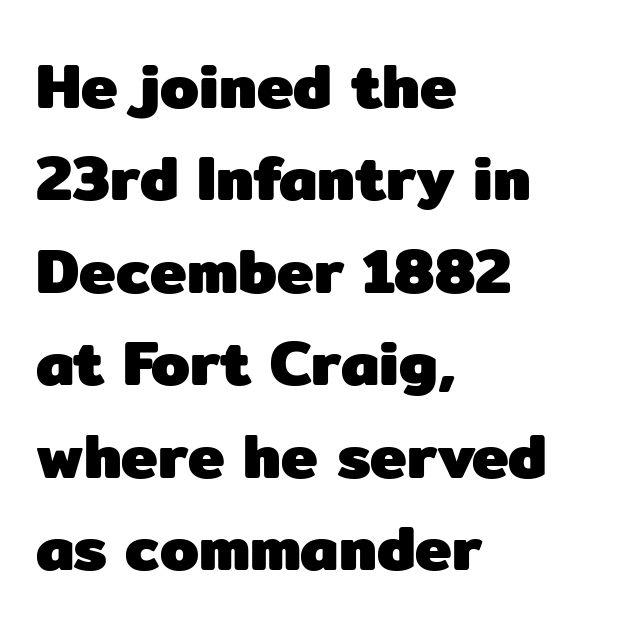
Here the glyphs are tracked normally, forming tight word shapes. Note the varied advance widths — an 'i' is clearly narrower than an 'm'. The space directly below the letters is spotless. Rows of type keep a routine distance in the vertical direction. Nope, not italic — everything's standing straight.
